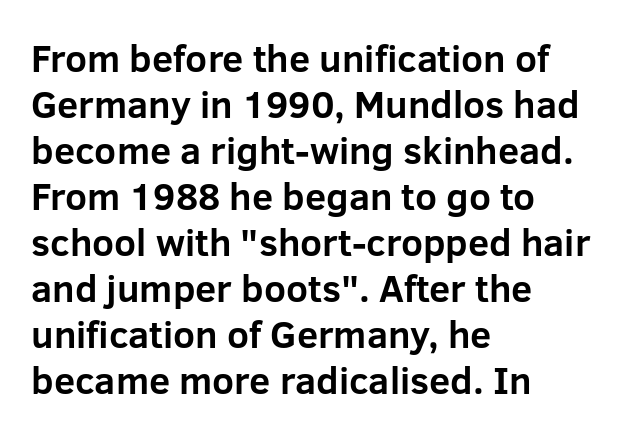
The image shows 38 px bold sans-serif type, upright; set left-aligned, line spacing 1.21x, normal letter spacing, not underlined; low stroke contrast and a medium x-height.
